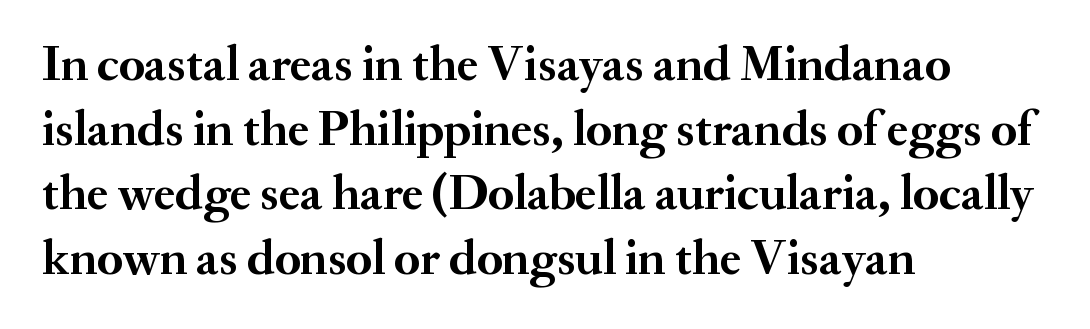
Nobody touched the tracking dial on this one. The typography opts for an upright posture over an oblique one. This sample keeps an unexceptional amount of space between lines. The passage shown is typed in a proportional face where columns would drift.
